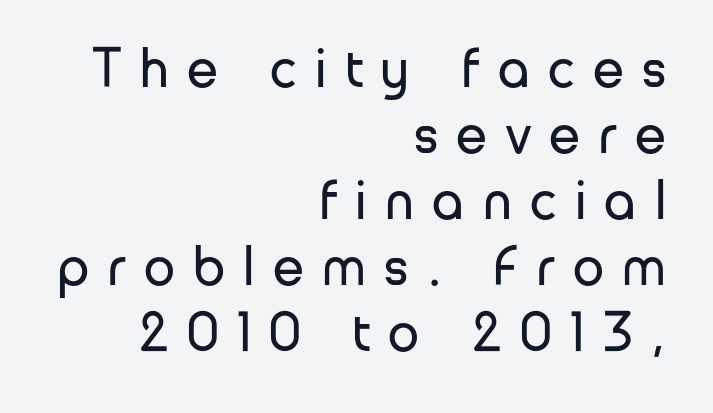
Q: Is the text bold? A: No.
Q: Is the text italic (slanted)? A: No, it is upright.
Q: Is the typeface a serif or a sans-serif typeface? A: Sans-serif.
Q: Is the text underlined? A: No.
Q: How is the paragraph aligned? A: Right-aligned.
Q: Is the spacing between letters normal or unusually wide? A: Unusually wide.
Q: Width (condensed, normal, or wide)? A: Normal.
Q: Stroke contrast? A: Low.
Q: x-height? A: Medium.
Q: Monospaced? A: No.
